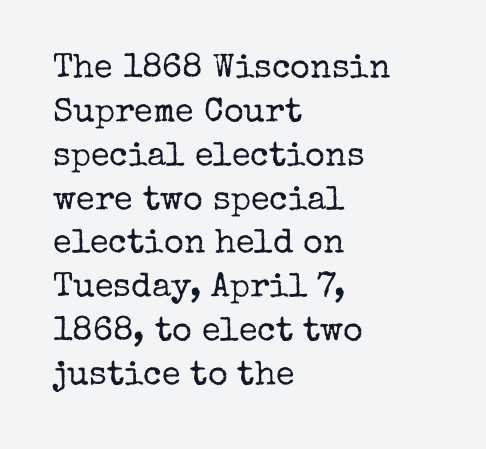
Q: Is the text bold? A: No.
Q: Is the text italic (slanted)? A: No, it is upright.
Q: Is the typeface a serif or a sans-serif typeface? A: Serif.
Q: Is the text underlined? A: No.
Q: How is the paragraph aligned? A: Left-aligned.
Q: Is the spacing between letters normal or unusually wide? A: Normal.
Q: Is the spacing between lines tight, normal or loose? A: Normal.
Q: Width (condensed, normal, or wide)? A: Normal.
Q: Stroke contrast? A: Low.
Q: x-height? A: Medium.
Q: Monospaced? A: No.
